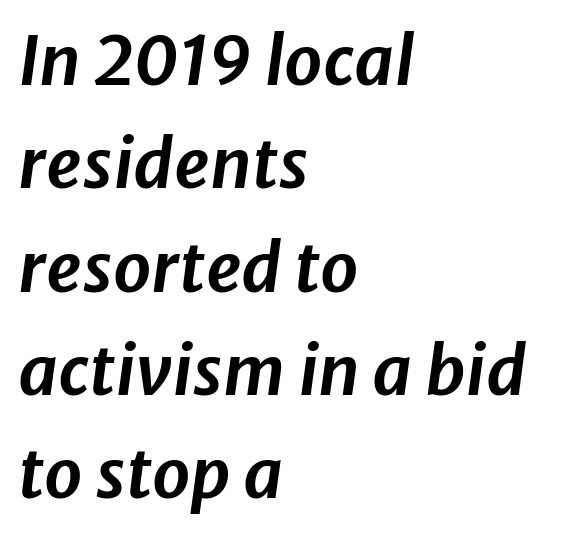
The image shows 68 px text type, italic (leaning right); set left-aligned, normal line spacing (1.52x), normal letter spacing, not underlined; low stroke contrast and a medium x-height.
